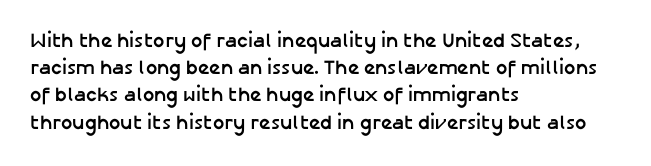
Vertical strokes here are truly vertical. Line spacing here is normal. The rendering anchors every line to the left-hand side. Short note: letters normally spaced. Has an underline been added? It has not. The sample has been set heavy, in full bold.
